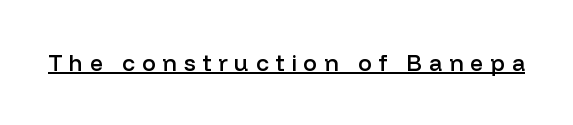
The face used here is a semibold: visibly heavier than regular, lighter than bold. Emphasis is given by a line drawn under the lettering. The face used here is rendered with a markedly widened letterfit. The lettering stays uniformly vertical, giving the passage a roman look.
